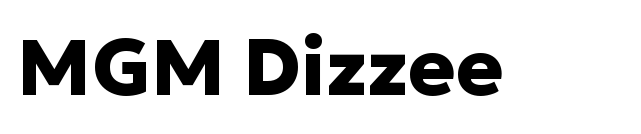
The image shows 79 px heavy sans-serif type, upright; set normal letter spacing, not underlined; low stroke contrast and a medium x-height.
